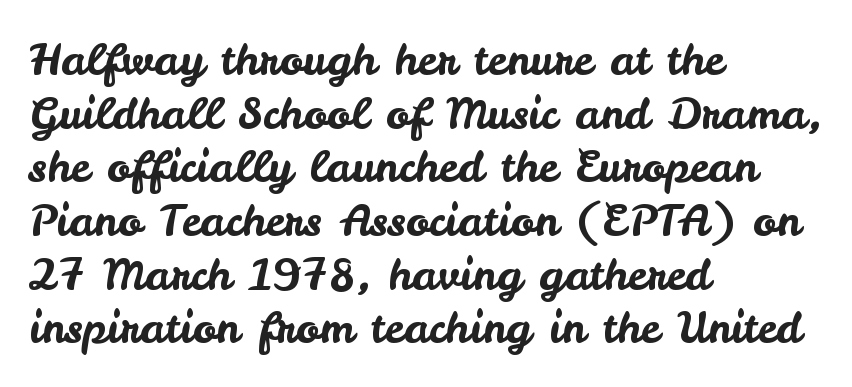
Characters follow at the spacing the type designer built in. The face used here is proportionally spaced, like ordinary book or web type. Visually the block forms a straight wall on the left and a jagged coastline on the right. Each row of text sits above clean, open space. No feet cap the strokes, marking this as sans-serif type.
